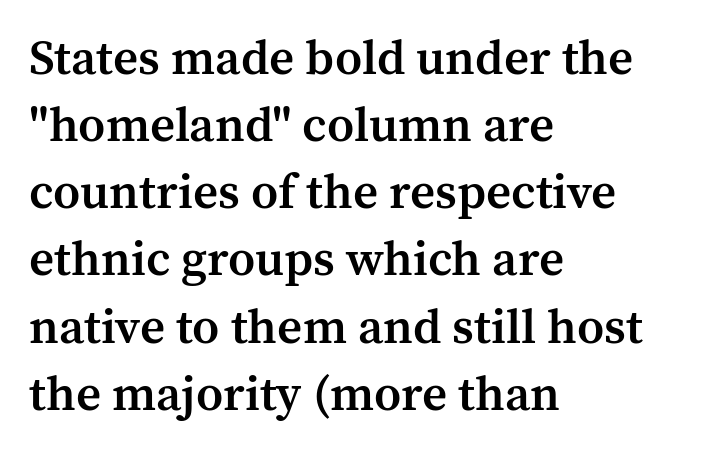
If you drew a ruler down the left edge, every line would touch it. The baseline area is clear. These words are printed semibold, heavier than regular yet not bold. Students, observe: this is what conventionally led text looks like. You could call the tracking neutral — neither tight nor loose. Unlike a clean sans, this face finishes its strokes with serifs.
